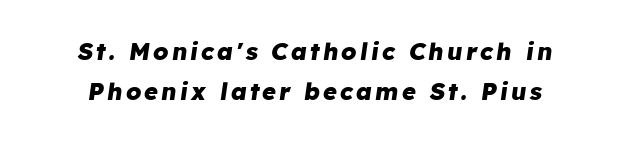
Q: Is the text bold? A: Yes.
Q: Is the text italic (slanted)? A: Yes, it leans right by about 8 degrees.
Q: Is the text underlined? A: No.
Q: Is the spacing between lines tight, normal or loose? A: Normal.
